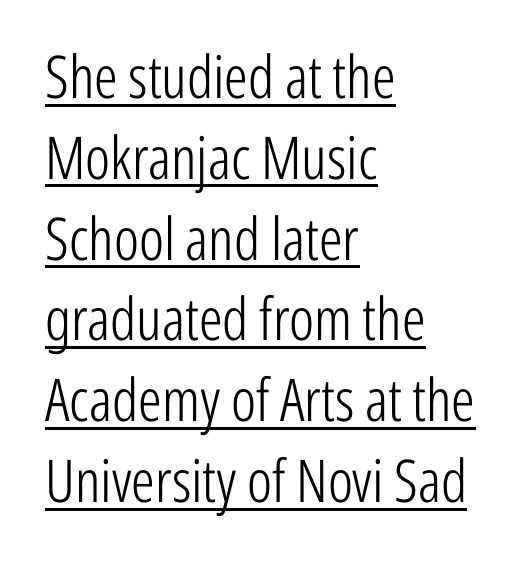
{"serif": "no", "italic": "no", "bold": "no", "weight": "light", "width": "condensed", "stroke_contrast": "low", "x_height": "medium", "monospaced": "no", "underline": "yes", "align": "left", "line_spacing": "normal", "line_spacing_ratio": 1.37, "letter_spacing": "normal", "letter_spacing_em": 0.0, "glyph_px": 59}
